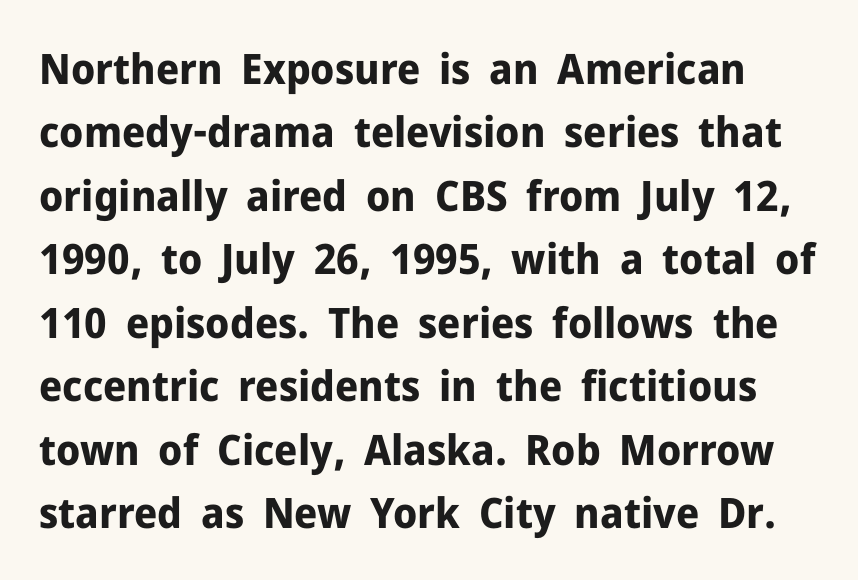
Q: Is the text bold? A: Yes.
Q: Is the text italic (slanted)? A: No, it is upright.
Q: Is the typeface a serif or a sans-serif typeface? A: Sans-serif.
Q: Is the text underlined? A: No.
Q: Is the spacing between letters normal or unusually wide? A: Normal.
Q: Is the spacing between lines tight, normal or loose? A: Normal.
Q: Width (condensed, normal, or wide)? A: Normal.
Q: Stroke contrast? A: Low.
Q: x-height? A: Medium.
Q: Monospaced? A: No.
